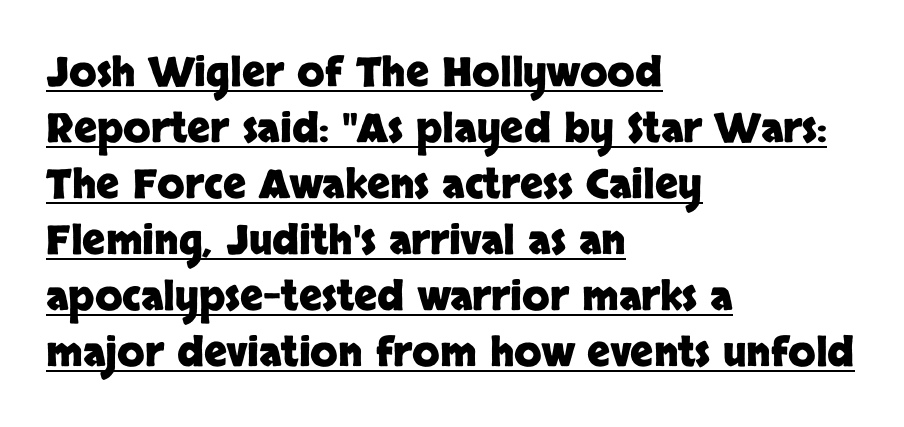
The image shows 40 px heavy sans-serif type, upright; set left-aligned, normal line spacing (1.4x), normal letter spacing, underlined; low stroke contrast and a large x-height.
